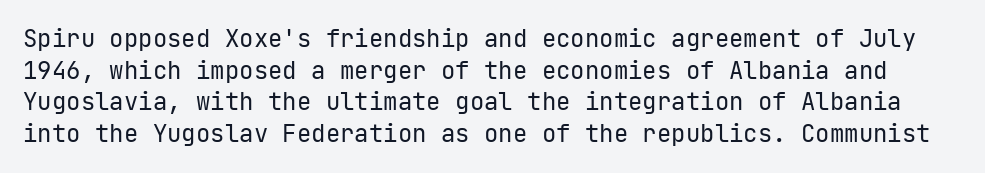
The passage shown stacks its lines at a standard gap. Type without underlining. Students, note that the glyphs here touch the page at normal intervals. Ascenders rise straight up at ninety degrees. The strokes carry an ordinary text weight at most.
